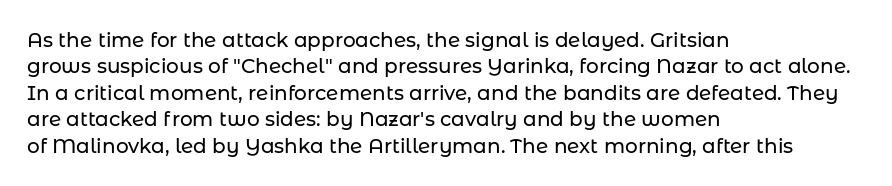
Default kerning and tracking; the words read as compact shapes. Evenly set lines give the paragraph a standard silhouette. In CSS terms this would be text-align: left. A bare baseline throughout the passage. Every character sits straight up, as roman type does.
